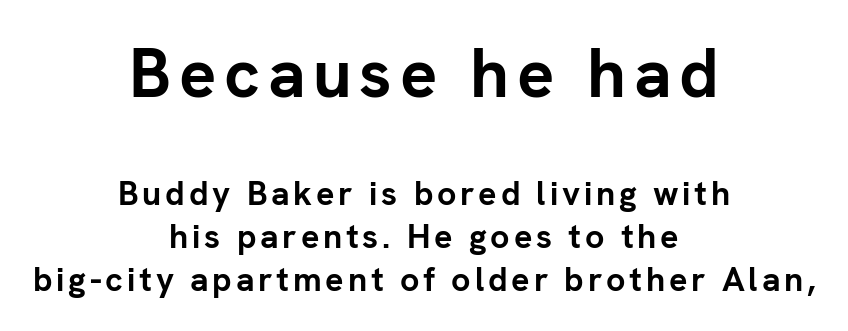
{"serif": "no", "italic": "no", "bold": "yes", "weight": "semibold", "width": "normal", "stroke_contrast": "low", "x_height": "medium", "monospaced": "no", "underline": "no", "align": "center", "line_spacing": "normal", "line_spacing_ratio": 1.27, "larger_block": "first", "size_ratio": 2.03, "glyph_px": 69}
